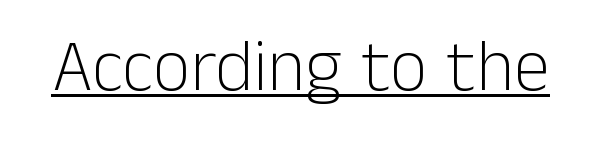
The image shows 73 px light sans-serif type, upright; set normal letter spacing, underlined; low stroke contrast and a medium x-height.
